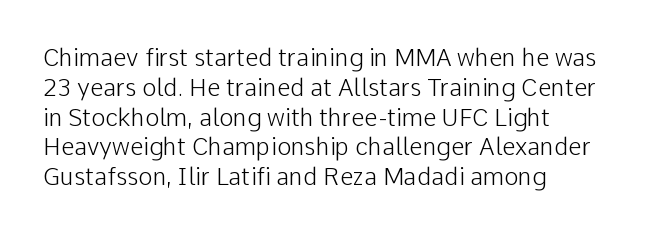
Q: Is the text bold? A: No.
Q: Is the text italic (slanted)? A: No, it is upright.
Q: Is the text underlined? A: No.
Q: How is the paragraph aligned? A: Left-aligned.
Q: Is the spacing between letters normal or unusually wide? A: Normal.
